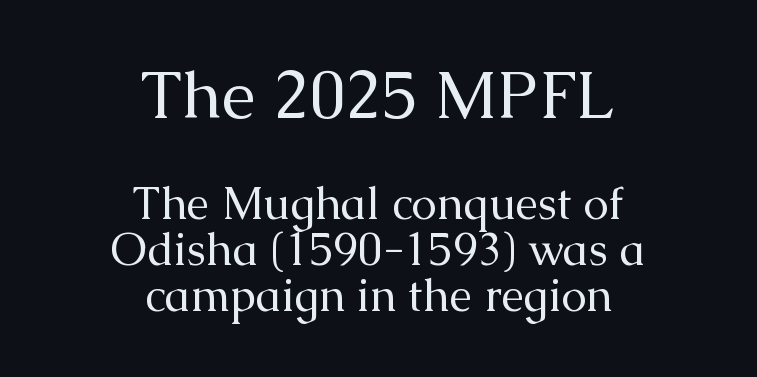
{"serif": "yes", "italic": "no", "bold": "no", "weight": "regular", "width": "normal", "stroke_contrast": "medium", "x_height": "medium", "monospaced": "no", "underline": "no", "align": "center", "line_spacing": "tight", "line_spacing_ratio": 1.03, "letter_spacing": "normal", "letter_spacing_em": 0.0, "larger_block": "first", "size_ratio": 1.49, "glyph_px": 67}
